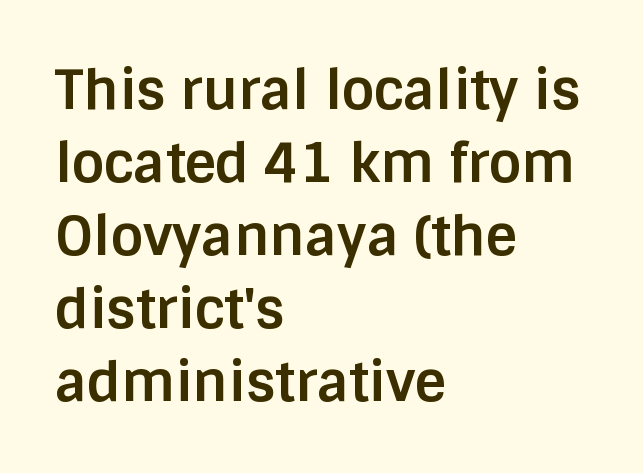
You'd pick this weight for a headline — it's a proper bold. Designer's note — italics off, roman on. Is this a fixed-width face? No — the glyphs have proportional, varying widths. The letterforms sit shoulder to shoulder at normal distance. Font category for this specimen: sans-serif. These lines sit exactly where default settings would place them.
